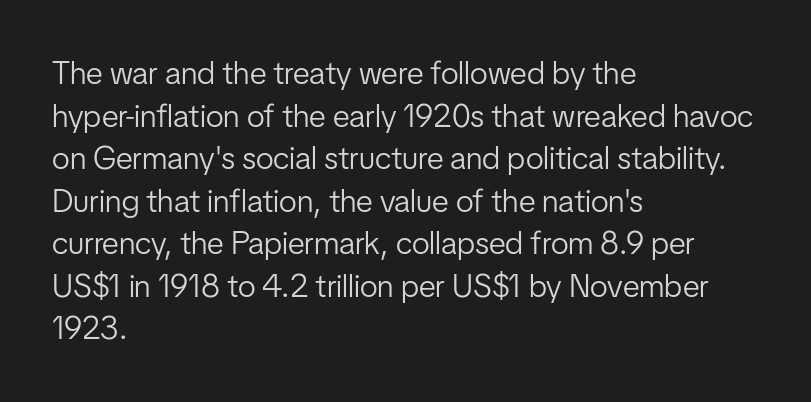
The image shows 32 px light, condensed sans-serif type, upright; set left-aligned, normal line spacing (1.33x), normal letter spacing, not underlined; low stroke contrast and a medium x-height.
